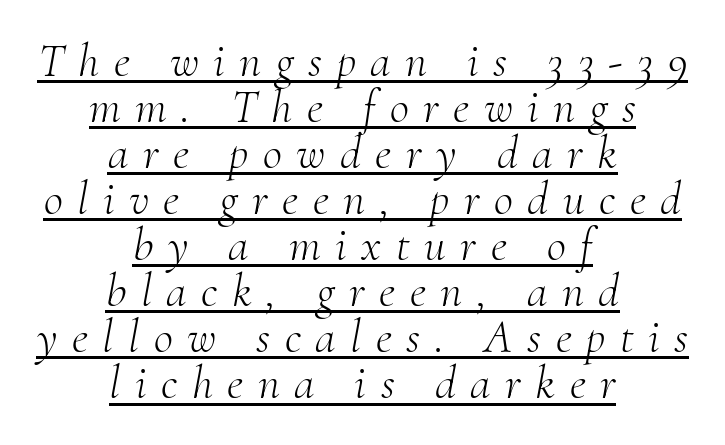
The image shows 47 px light serif type, italic (leaning right); set centered, tight line spacing (0.98x), unusually wide letter spacing (+0.31 em), underlined; medium stroke contrast and a small x-height.
